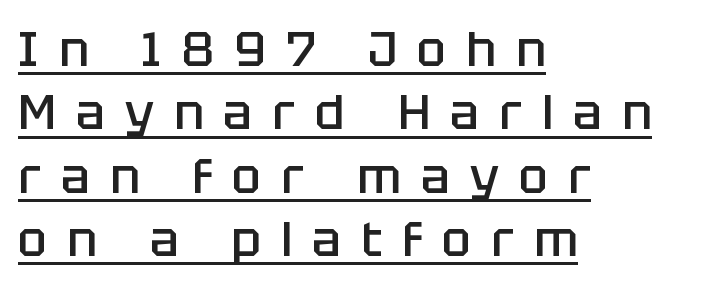
Q: Is the text bold? A: Semi-bold.
Q: Is the text italic (slanted)? A: No, it is upright.
Q: Is the typeface a serif or a sans-serif typeface? A: Sans-serif.
Q: Is the text underlined? A: Yes.
Q: How is the paragraph aligned? A: Left-aligned.
Q: Is the spacing between letters normal or unusually wide? A: Unusually wide.
Q: Is the spacing between lines tight, normal or loose? A: Normal.
Q: Width (condensed, normal, or wide)? A: Normal.
Q: Stroke contrast? A: Low.
Q: x-height? A: Large.
Q: Monospaced? A: No.
